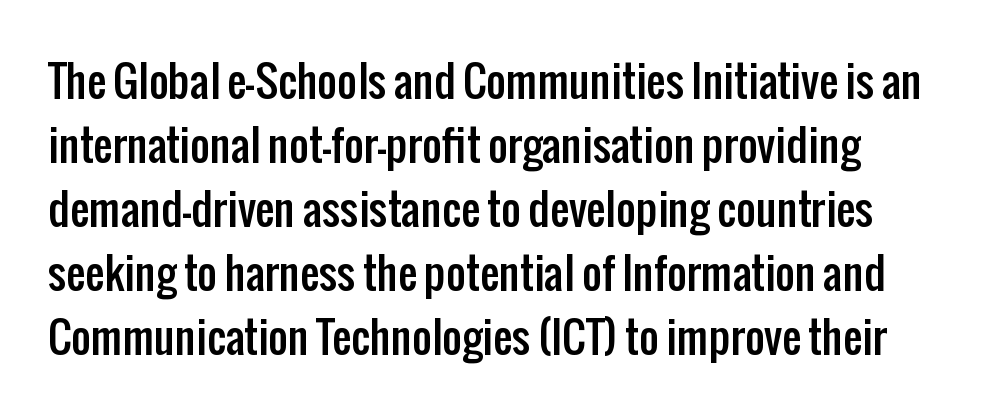
Font category for this specimen: sans-serif. The compositor pushed each line to the left boundary. Unlike italic type, these characters show no tilt at all. Words float on clear page, feet unadorned. These lines keep a tight, regular rhythm from letter to letter. A typesetter would call this proportional, since set widths differ per character.
